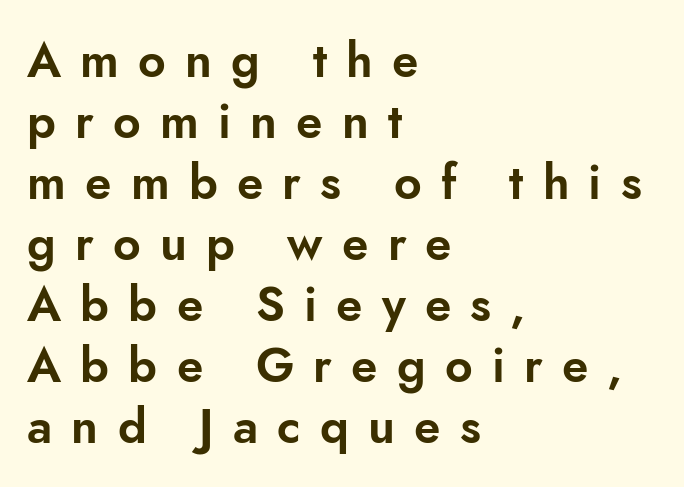
Q: Is the text italic (slanted)? A: No, it is upright.
Q: Is the typeface a serif or a sans-serif typeface? A: Sans-serif.
Q: Is the text underlined? A: No.
Q: How is the paragraph aligned? A: Left-aligned.
Q: Is the spacing between letters normal or unusually wide? A: Unusually wide.
Q: Is the spacing between lines tight, normal or loose? A: Normal.
Q: Width (condensed, normal, or wide)? A: Normal.
Q: Stroke contrast? A: Low.
Q: x-height? A: Small.
Q: Monospaced? A: No.
